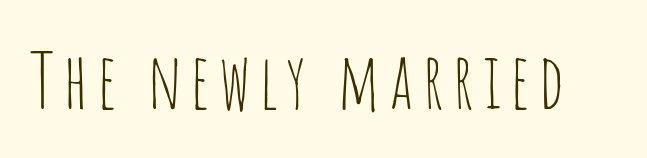
Q: Is the text bold? A: No.
Q: Is the text italic (slanted)? A: No, it is upright.
Q: Is the typeface a serif or a sans-serif typeface? A: Sans-serif.
Q: Is the text underlined? A: No.
Q: Width (condensed, normal, or wide)? A: Condensed.
Q: Stroke contrast? A: Low.
Q: x-height? A: Large.
Q: Monospaced? A: No.
